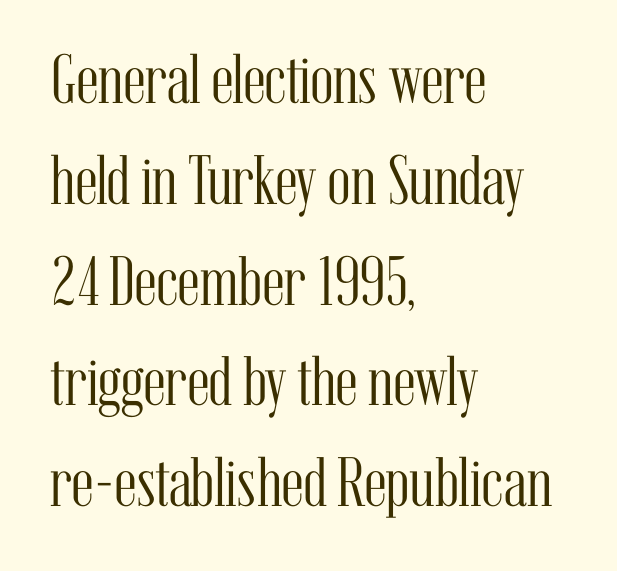
{"serif": "yes", "italic": "no", "bold": "no", "weight": "light", "width": "condensed", "stroke_contrast": "medium", "x_height": "medium", "monospaced": "no", "underline": "no", "align": "left", "line_spacing": "normal", "line_spacing_ratio": 1.44, "letter_spacing": "normal", "letter_spacing_em": 0.0, "glyph_px": 70}
